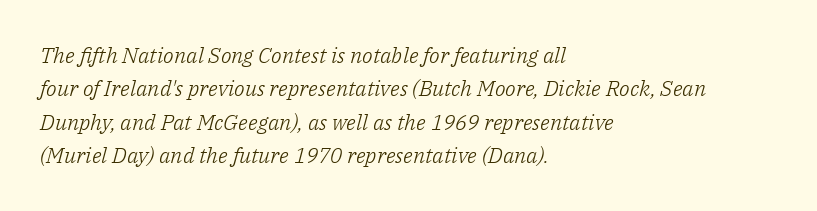
{"italic": "yes", "lean": "right", "slant_degrees": 14, "bold": "no", "underline": "no", "align": "left", "line_spacing": "normal", "line_spacing_ratio": 1.52, "letter_spacing": "normal", "letter_spacing_em": 0.0, "glyph_px": 22}
